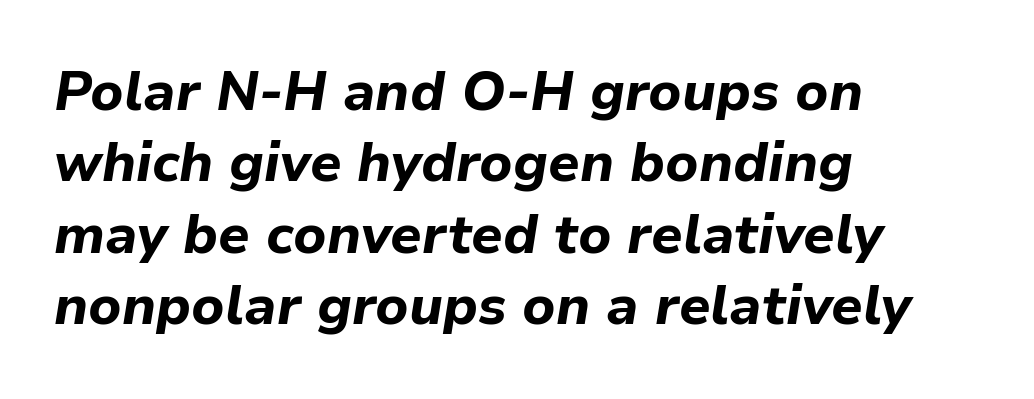
The image shows 55 px bold type, italic (leaning right); set left-aligned, normal line spacing (1.3x), normal letter spacing, not underlined; low stroke contrast and a medium x-height.
